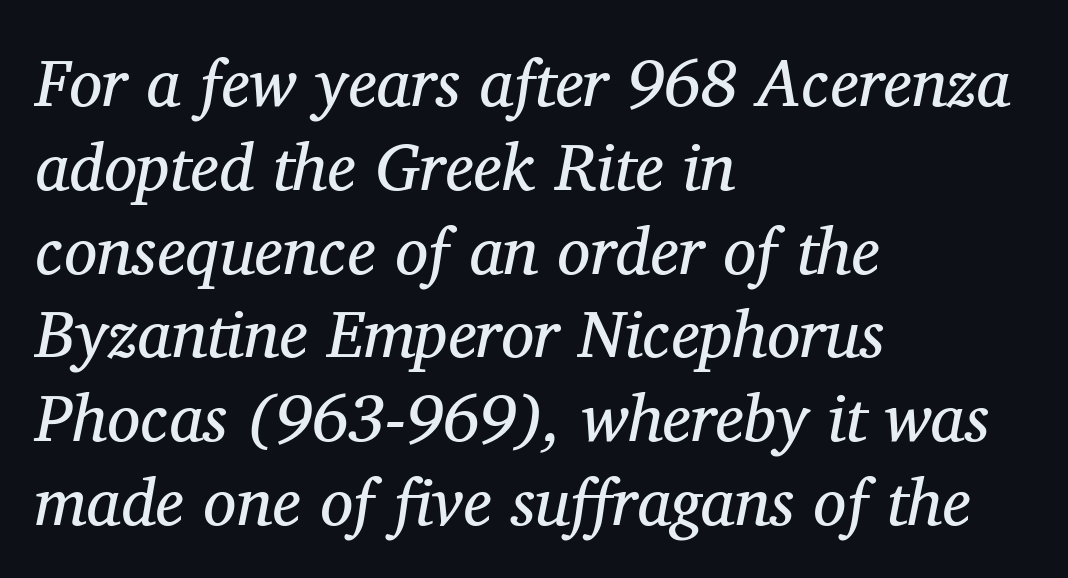
The image shows 66 px regular-weight serif type, italic (leaning right); set left-aligned, normal line spacing (1.27x), normal letter spacing, not underlined; medium stroke contrast and a medium x-height.
